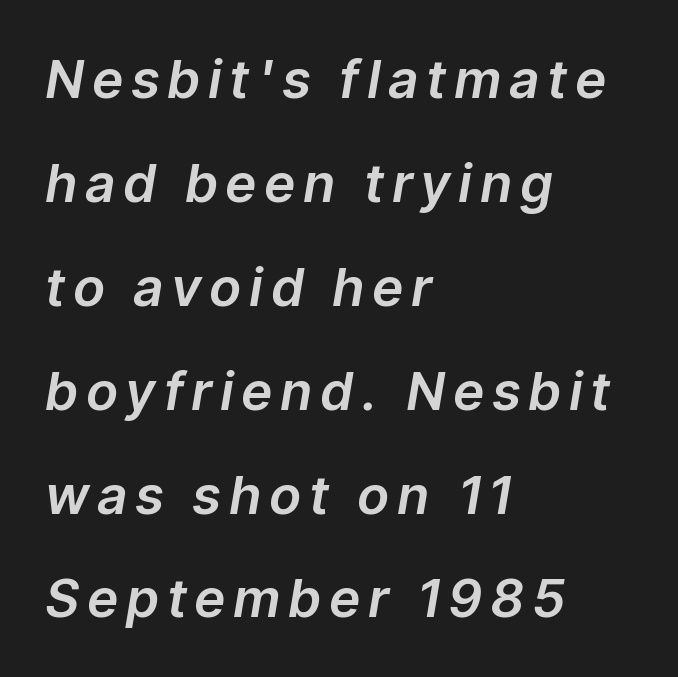
The image shows 53 px text type, italic (leaning right); set left-aligned, loose line spacing (1.96x), not underlined; low stroke contrast and a medium x-height.
